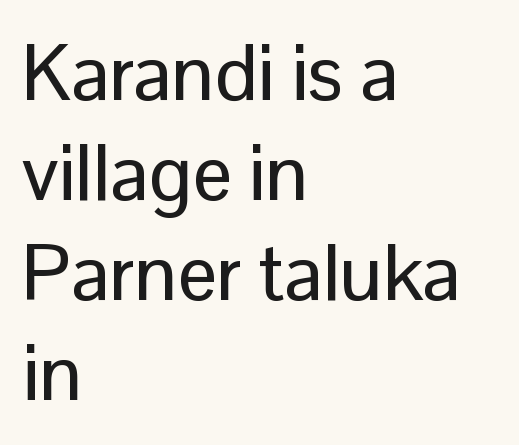
Q: Is the text italic (slanted)? A: No, it is upright.
Q: Is the typeface a serif or a sans-serif typeface? A: Sans-serif.
Q: Is the text underlined? A: No.
Q: How is the paragraph aligned? A: Left-aligned.
Q: Is the spacing between letters normal or unusually wide? A: Normal.
Q: Is the spacing between lines tight, normal or loose? A: Normal.
Q: Width (condensed, normal, or wide)? A: Normal.
Q: Stroke contrast? A: Low.
Q: x-height? A: Medium.
Q: Monospaced? A: No.
